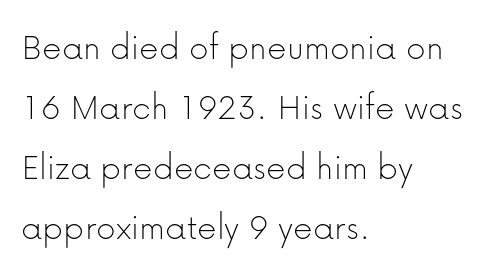
{"serif": "no", "italic": "no", "bold": "no", "weight": "thin", "width": "normal", "stroke_contrast": "low", "x_height": "medium", "monospaced": "no", "underline": "no", "align": "left", "line_spacing": "normal", "line_spacing_ratio": 1.58, "letter_spacing": "normal", "letter_spacing_em": 0.0, "glyph_px": 38}
